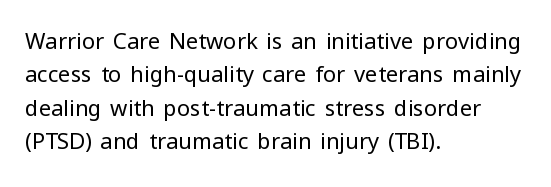
Q: Is the text bold? A: No.
Q: Is the text italic (slanted)? A: No, it is upright.
Q: Is the text underlined? A: No.
Q: How is the paragraph aligned? A: Left-aligned.
Q: Is the spacing between letters normal or unusually wide? A: Normal.
Q: Is the spacing between lines tight, normal or loose? A: Normal.
